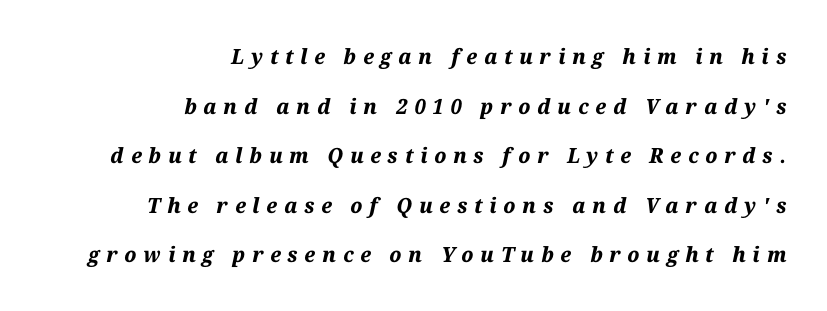
Q: Is the text bold? A: Yes.
Q: Is the text italic (slanted)? A: Yes, it leans right by about 12 degrees.
Q: Is the text underlined? A: No.
Q: How is the paragraph aligned? A: Right-aligned.
Q: Is the spacing between letters normal or unusually wide? A: Unusually wide.
Q: Is the spacing between lines tight, normal or loose? A: Loose.
